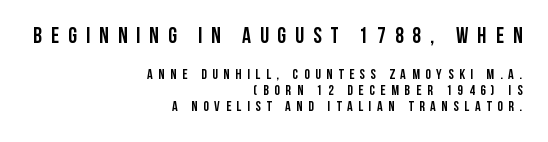
{"italic": "no", "bold": "yes", "underline": "no", "align": "right", "line_spacing": "tight", "line_spacing_ratio": 1.13, "letter_spacing": "wide", "letter_spacing_em": 0.41, "larger_block": "first", "size_ratio": 1.57, "glyph_px": 22}
